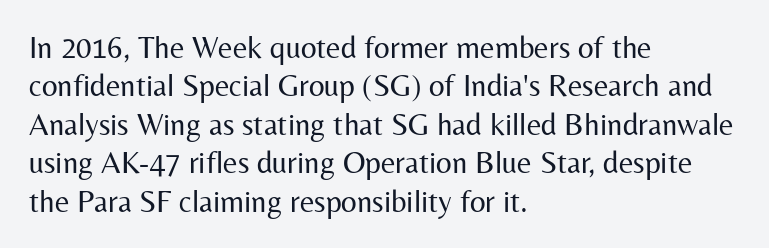
The image shows 31 px regular-weight sans-serif type, upright; set left-aligned, line spacing 1.24x, normal letter spacing, not underlined; medium stroke contrast and a medium x-height.
